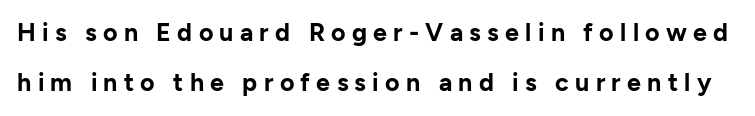
{"italic": "no", "bold": "yes", "underline": "no", "line_spacing": "loose", "line_spacing_ratio": 2.02, "letter_spacing": "wide", "letter_spacing_em": 0.25, "glyph_px": 25}
